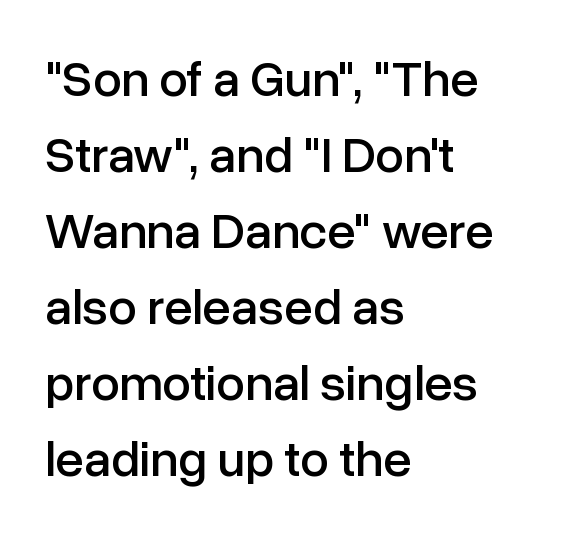
The vertical gap from one line to the next is medium. Nothing unusual about the tracking: characters are spaced as the font intends. The rendering uses natural spacing where letterforms have individual widths. The gap between lines stays unmarked. Regarding serifs, this sample does without them.
